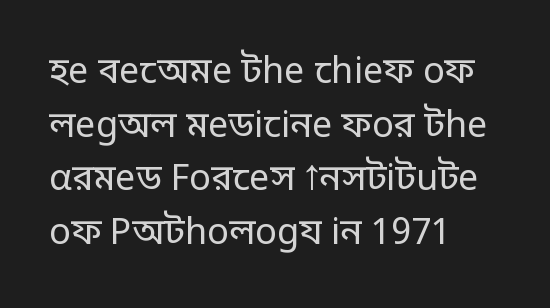
Bare-footed words on every line. Is this a fixed-width face? No — the glyphs have proportional, varying widths. There is no visible air inserted between adjacent glyphs. Summary of weight: not heavy and not bold. The text block is weighted toward the left margin, trailing off unevenly rightward.
